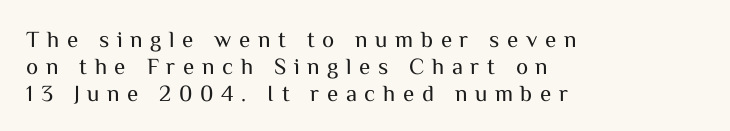
Q: Is the text bold? A: No.
Q: Is the text italic (slanted)? A: No, it is upright.
Q: Is the text underlined? A: No.
Q: How is the paragraph aligned? A: Left-aligned.
Q: Is the spacing between letters normal or unusually wide? A: Unusually wide.
